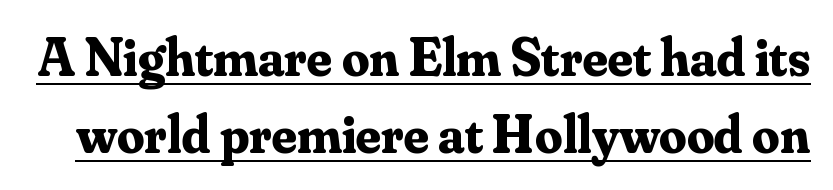
Q: Is the text bold? A: Yes.
Q: Is the text italic (slanted)? A: No, it is upright.
Q: Is the typeface a serif or a sans-serif typeface? A: Serif.
Q: Is the text underlined? A: Yes.
Q: Is the spacing between letters normal or unusually wide? A: Normal.
Q: Is the spacing between lines tight, normal or loose? A: Normal.
Q: Width (condensed, normal, or wide)? A: Normal.
Q: Stroke contrast? A: Medium.
Q: x-height? A: Small.
Q: Monospaced? A: No.
